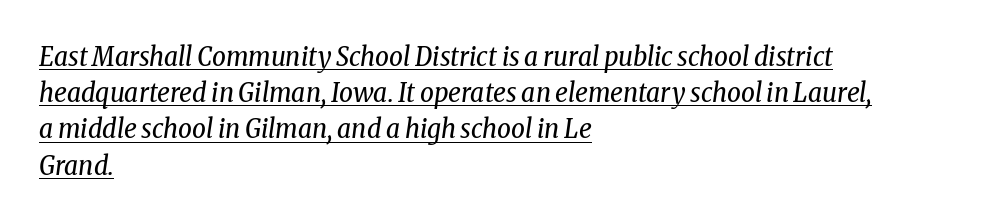
The image shows 27 px text type, italic (leaning right); set left-aligned, normal line spacing (1.34x), normal letter spacing, underlined.
